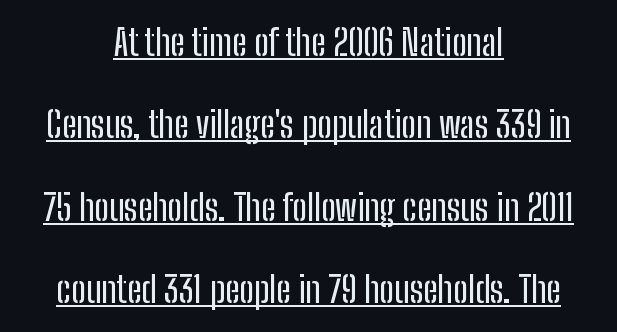
The image shows 36 px condensed sans-serif type, upright; set centered, loose line spacing (2.29x), normal letter spacing, underlined; low stroke contrast and a medium x-height.
